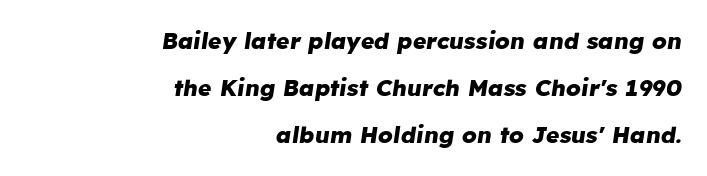
Each new line begins a long way beneath the previous one. Default kerning and tracking; the words read as compact shapes. The lettering tilts uniformly, giving the passage an italic look. Each row of text sits above clean, open space. Caption: multi-line text, flush right, ragged left. Emphasis by weight is at full strength: bold.
